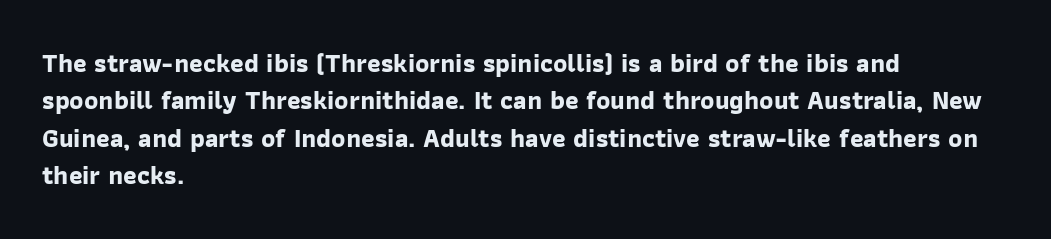
A dark, heavy texture on the line: the type is bold. Rows of type keep a routine distance in the vertical direction. Between one letter and the next there's only the usual sliver of space. Words float on clear page, feet unadorned. A student would call this left alignment; a typographer would say flush left, rag right.
